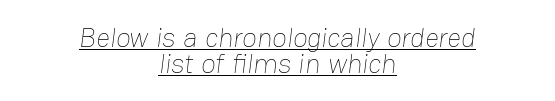
The image shows 27 px text type; set centered, tight line spacing (0.95x), normal letter spacing, underlined.
